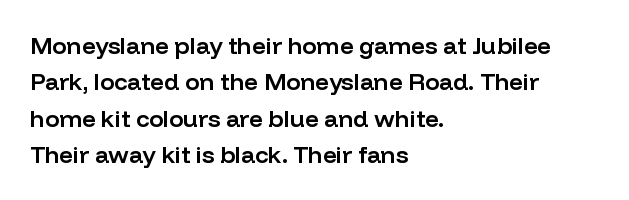
Q: Is the text bold? A: Semi-bold.
Q: Is the text italic (slanted)? A: No, it is upright.
Q: Is the text underlined? A: No.
Q: How is the paragraph aligned? A: Left-aligned.
Q: Is the spacing between letters normal or unusually wide? A: Normal.
Q: Is the spacing between lines tight, normal or loose? A: Normal.
